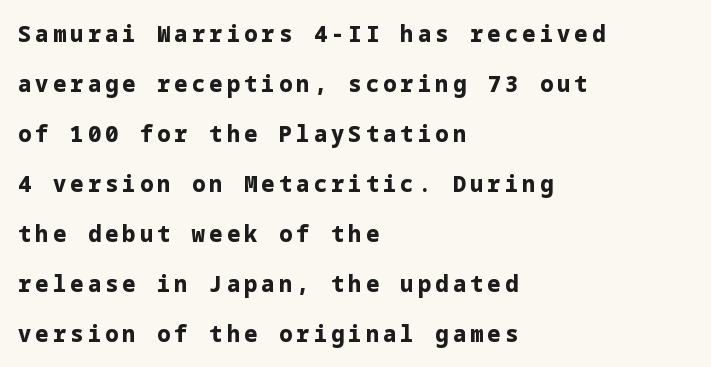
{"italic": "no", "bold": "yes", "underline": "no", "align": "left", "line_spacing": "loose", "line_spacing_ratio": 2.27, "glyph_px": 22}
